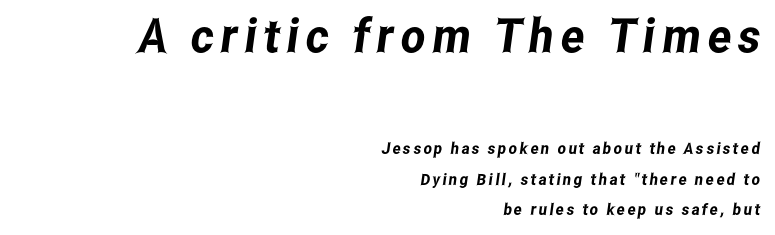
{"serif": "no", "width": "condensed", "stroke_contrast": "low", "x_height": "medium", "monospaced": "no", "underline": "no", "align": "right", "line_spacing_ratio": 1.89, "larger_block": "first", "size_ratio": 2.94, "glyph_px": 47}
